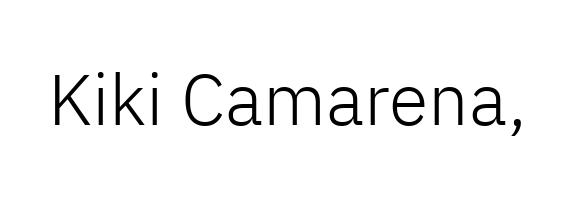
Q: Is the text bold? A: No.
Q: Is the text italic (slanted)? A: No, it is upright.
Q: Is the typeface a serif or a sans-serif typeface? A: Sans-serif.
Q: Is the text underlined? A: No.
Q: Is the spacing between letters normal or unusually wide? A: Normal.
Q: Width (condensed, normal, or wide)? A: Normal.
Q: Stroke contrast? A: Low.
Q: x-height? A: Medium.
Q: Monospaced? A: No.
